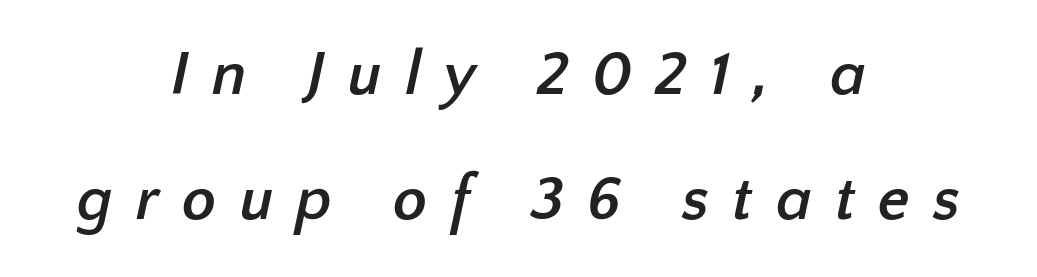
{"serif": "no", "bold": "yes", "weight": "semibold", "width": "normal", "stroke_contrast": "low", "x_height": "medium", "monospaced": "no", "underline": "no", "align": "center", "line_spacing": "loose", "line_spacing_ratio": 1.99, "letter_spacing": "wide", "letter_spacing_em": 0.36, "glyph_px": 63}
